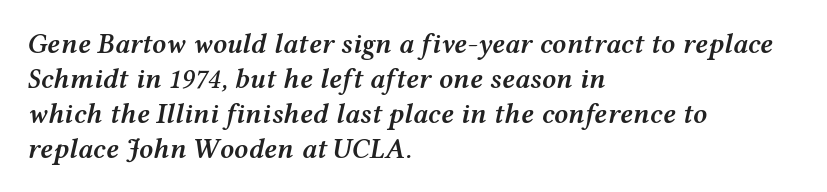
{"italic": "yes", "lean": "right", "slant_degrees": 12, "bold": "semi", "weight": "semibold", "width": "wide", "stroke_contrast": "medium", "x_height": "medium", "monospaced": "no", "underline": "no", "align": "left", "line_spacing": "normal", "line_spacing_ratio": 1.25, "letter_spacing": "normal", "letter_spacing_em": 0.0, "glyph_px": 28}
